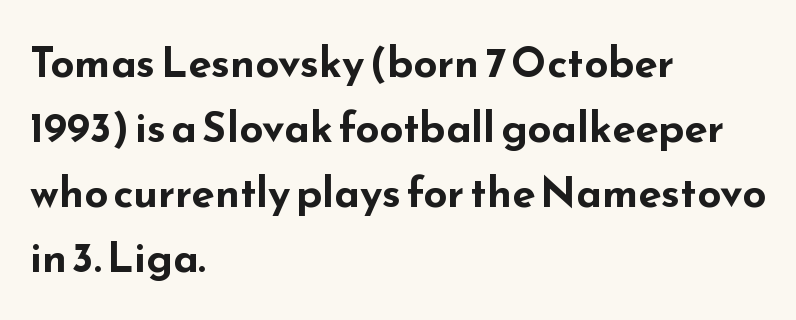
Q: Is the text bold? A: Yes.
Q: Is the text italic (slanted)? A: No, it is upright.
Q: Is the typeface a serif or a sans-serif typeface? A: Sans-serif.
Q: Is the text underlined? A: No.
Q: How is the paragraph aligned? A: Left-aligned.
Q: Is the spacing between letters normal or unusually wide? A: Normal.
Q: Is the spacing between lines tight, normal or loose? A: Normal.
Q: Width (condensed, normal, or wide)? A: Wide.
Q: Stroke contrast? A: Low.
Q: x-height? A: Small.
Q: Monospaced? A: No.
